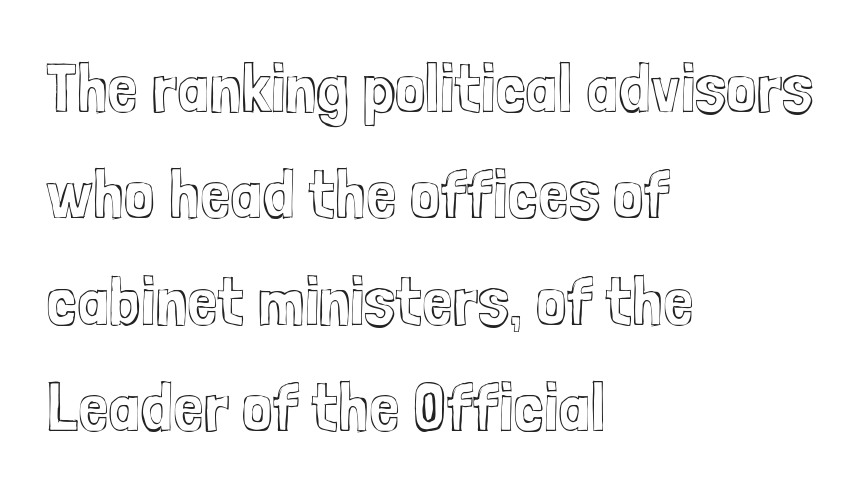
Q: Is the text italic (slanted)? A: No, it is upright.
Q: Is the text underlined? A: No.
Q: How is the paragraph aligned? A: Left-aligned.
Q: Is the spacing between letters normal or unusually wide? A: Normal.
Q: Is the spacing between lines tight, normal or loose? A: Normal.
Q: Width (condensed, normal, or wide)? A: Condensed.
Q: x-height? A: Medium.
Q: Monospaced? A: No.
